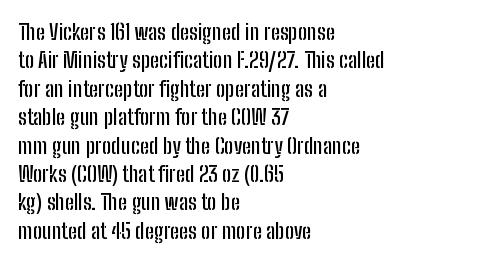
Q: Is the text italic (slanted)? A: No, it is upright.
Q: Is the text underlined? A: No.
Q: How is the paragraph aligned? A: Left-aligned.
Q: Is the spacing between letters normal or unusually wide? A: Normal.
Q: Is the spacing between lines tight, normal or loose? A: Normal.
